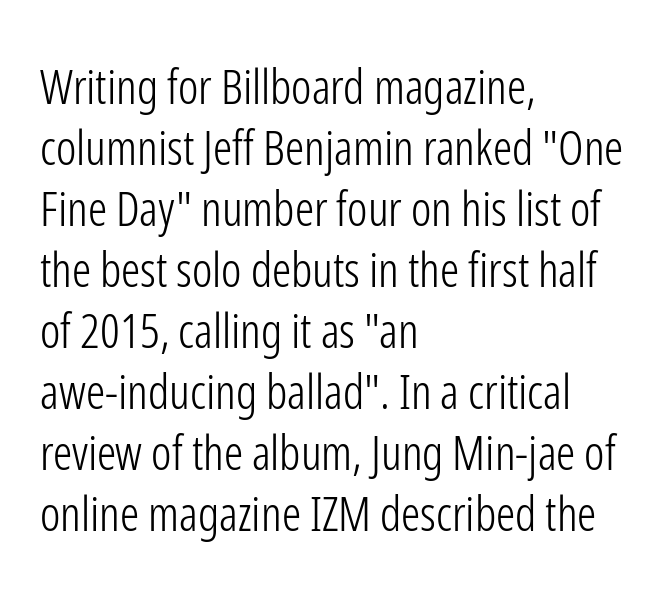
{"serif": "no", "italic": "no", "bold": "no", "weight": "light", "width": "condensed", "stroke_contrast": "low", "x_height": "medium", "monospaced": "no", "underline": "no", "align": "left", "line_spacing": "normal", "line_spacing_ratio": 1.27, "letter_spacing": "normal", "letter_spacing_em": 0.0, "glyph_px": 48}
